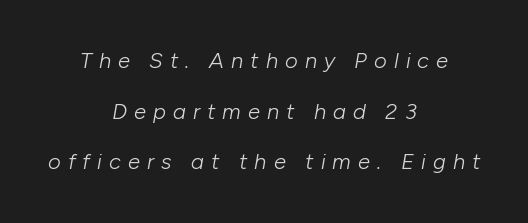
The image shows 22 px text type, italic (leaning right); set centered, loose line spacing (2.3x), unusually wide letter spacing (+0.32 em), not underlined.
